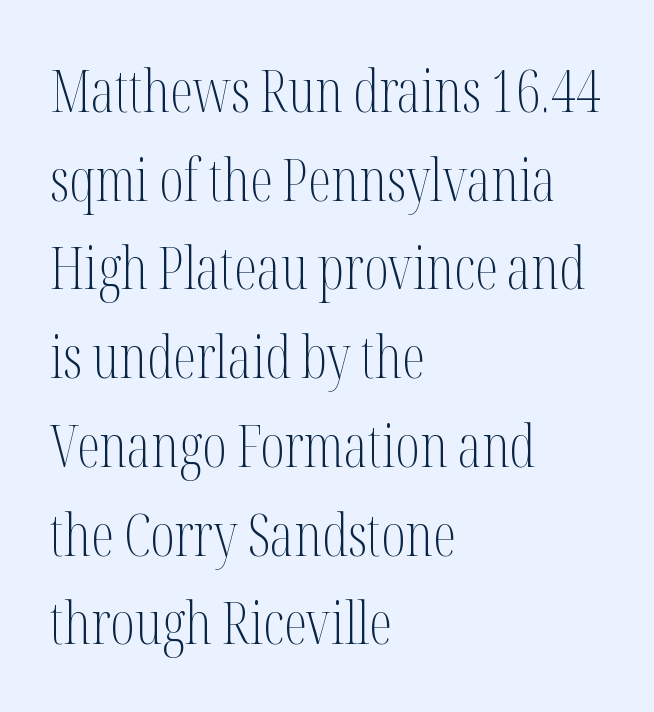
{"serif": "yes", "italic": "no", "bold": "no", "weight": "light", "width": "condensed", "stroke_contrast": "medium", "x_height": "medium", "monospaced": "no", "underline": "no", "align": "left", "line_spacing": "normal", "line_spacing_ratio": 1.53, "letter_spacing": "normal", "letter_spacing_em": 0.0, "glyph_px": 58}
